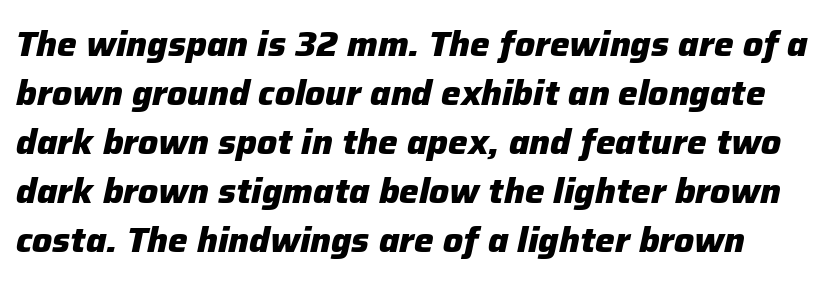
{"italic": "yes", "lean": "right", "slant_degrees": 12, "bold": "yes", "weight": "heavy", "width": "normal", "stroke_contrast": "low", "x_height": "medium", "monospaced": "no", "underline": "no", "line_spacing": "normal", "line_spacing_ratio": 1.4, "letter_spacing": "normal", "letter_spacing_em": 0.0, "glyph_px": 35}
